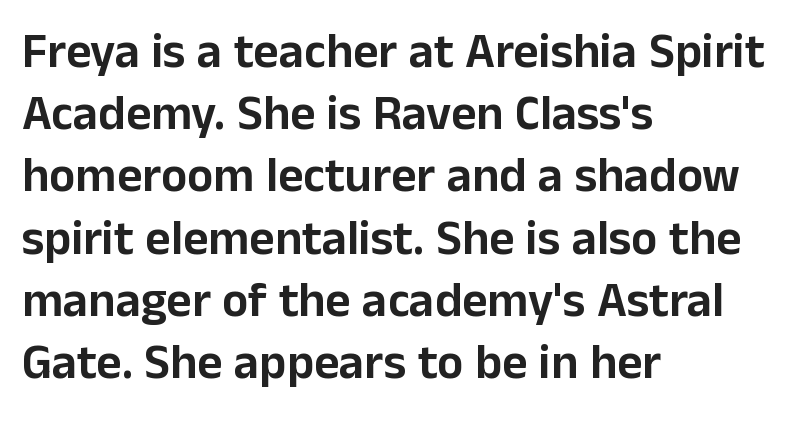
The image shows 49 px sans-serif type, upright; set left-aligned, normal line spacing (1.27x), normal letter spacing, not underlined; low stroke contrast and a medium x-height.
